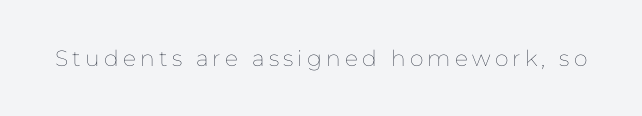
The image shows 22 px text type, upright; set not underlined.
